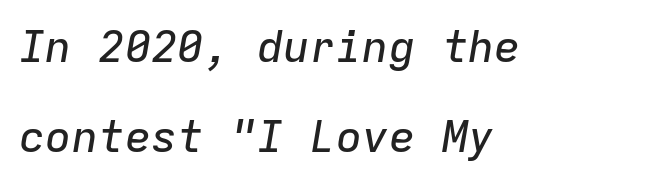
The image shows 44 px text type, italic (leaning right), monospaced; set left-aligned, loose line spacing (2.04x), normal letter spacing, not underlined; low stroke contrast and a medium x-height.
